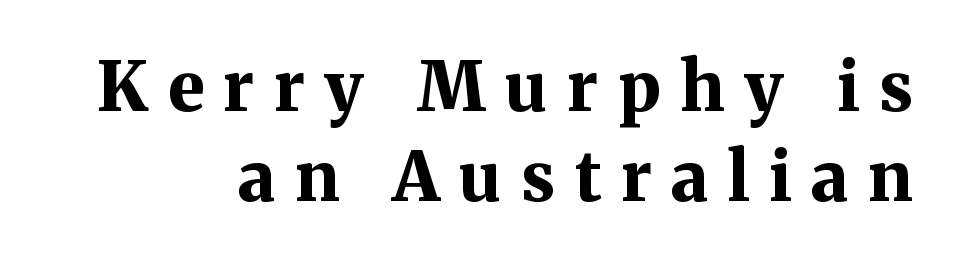
Q: Is the text bold? A: Yes.
Q: Is the text italic (slanted)? A: No, it is upright.
Q: Is the typeface a serif or a sans-serif typeface? A: Serif.
Q: Is the text underlined? A: No.
Q: How is the paragraph aligned? A: Right-aligned.
Q: Is the spacing between letters normal or unusually wide? A: Unusually wide.
Q: Is the spacing between lines tight, normal or loose? A: Normal.
Q: Width (condensed, normal, or wide)? A: Normal.
Q: Stroke contrast? A: Medium.
Q: x-height? A: Medium.
Q: Monospaced? A: No.
